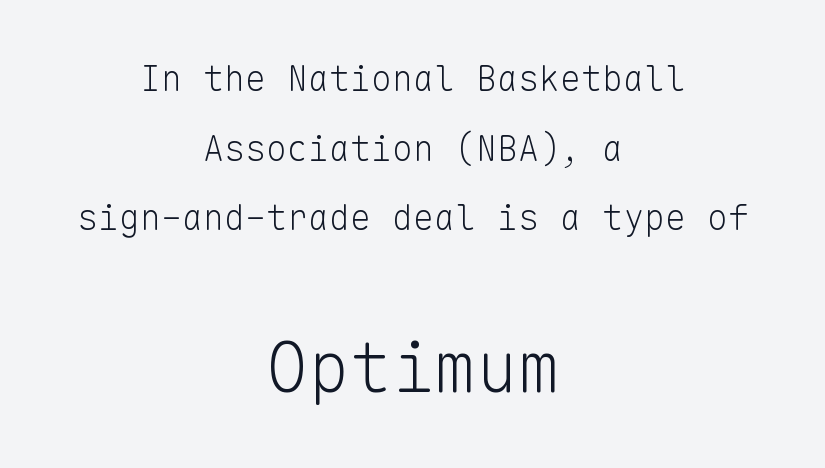
{"serif": "no", "italic": "no", "bold": "no", "weight": "light", "width": "normal", "stroke_contrast": "low", "x_height": "medium", "monospaced": "yes", "underline": "no", "align": "center", "line_spacing": "loose", "line_spacing_ratio": 1.99, "letter_spacing": "normal", "letter_spacing_em": 0.0, "larger_block": "second", "size_ratio": 2.0, "glyph_px": 70}
